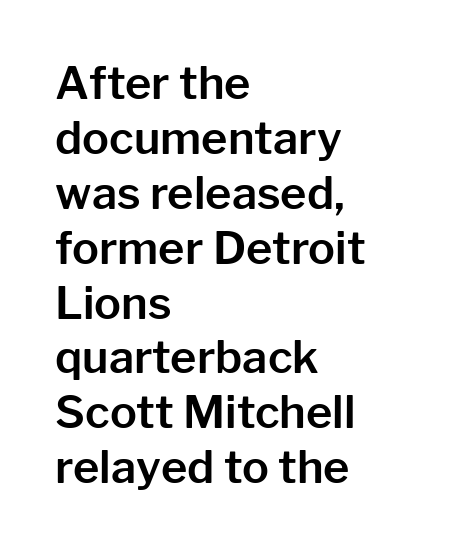
{"serif": "no", "italic": "no", "width": "normal", "stroke_contrast": "low", "x_height": "medium", "monospaced": "no", "underline": "no", "align": "left", "line_spacing_ratio": 1.22, "letter_spacing": "normal", "letter_spacing_em": 0.0, "glyph_px": 45}
